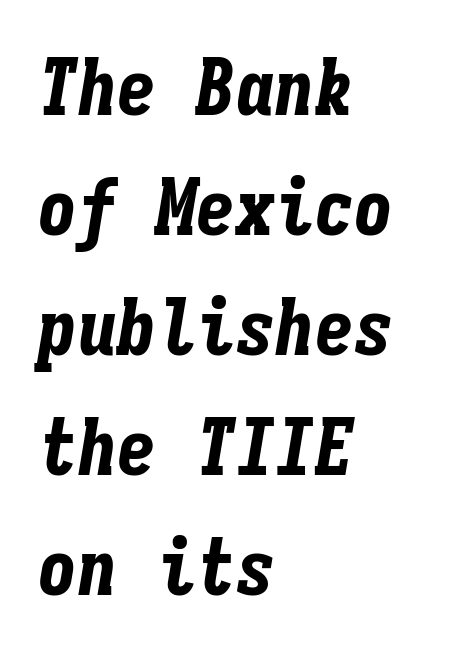
Q: Is the text bold? A: Yes.
Q: Is the text italic (slanted)? A: Yes, it leans right by about 9 degrees.
Q: Is the text underlined? A: No.
Q: How is the paragraph aligned? A: Left-aligned.
Q: Is the spacing between letters normal or unusually wide? A: Normal.
Q: Is the spacing between lines tight, normal or loose? A: Normal.
Q: Width (condensed, normal, or wide)? A: Condensed.
Q: Stroke contrast? A: Low.
Q: x-height? A: Medium.
Q: Monospaced? A: Yes.
